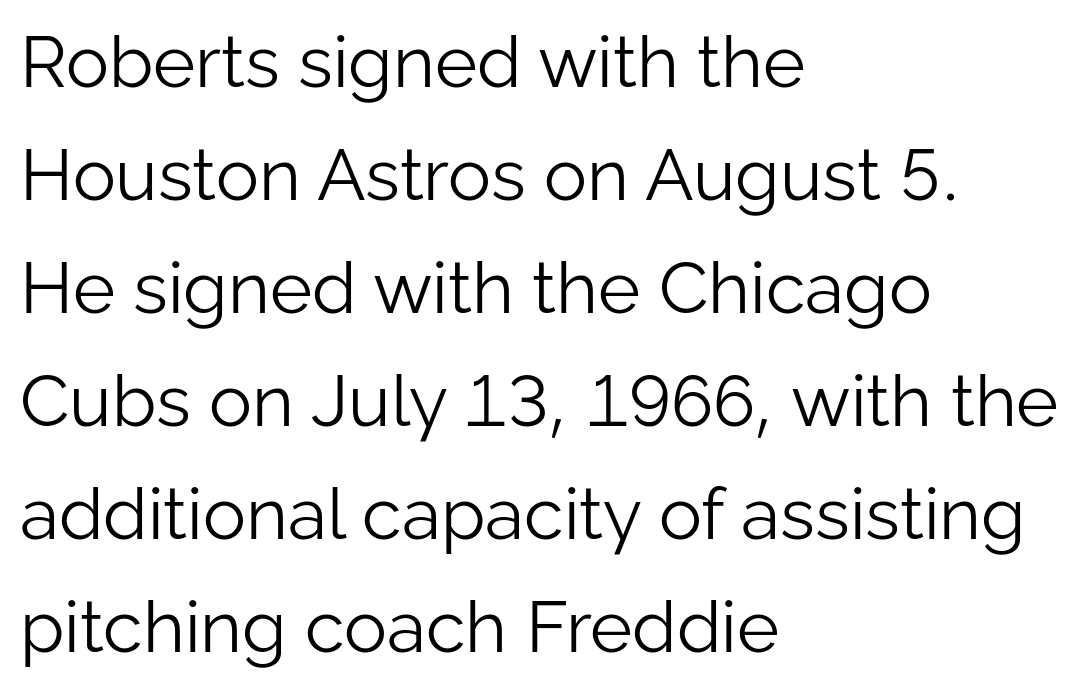
No chunkiness to these letters — they're not bold. The passage shown has conventional tracking throughout. Regular leading. These lines are set flush left with a ragged right edge. If you drew a line through each stem, it would be perfectly vertical.
